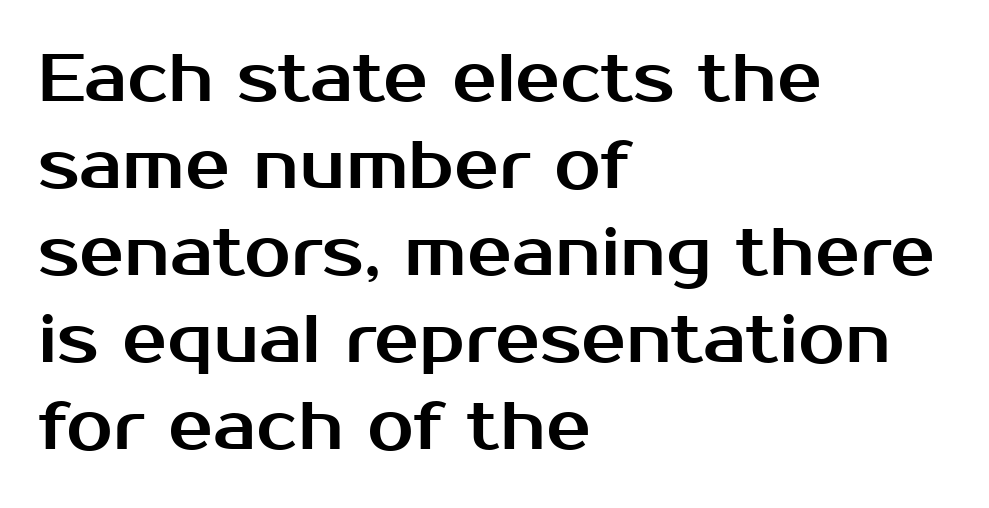
The image shows 67 px sans-serif type, upright; set left-aligned, normal line spacing (1.3x), normal letter spacing, not underlined; medium stroke contrast and a medium x-height.
